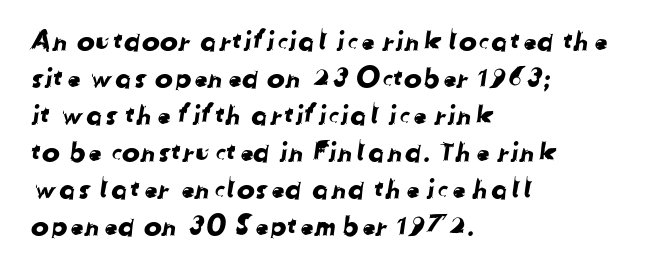
{"underline": "no", "align": "left", "line_spacing": "normal", "line_spacing_ratio": 1.37, "letter_spacing": "normal", "letter_spacing_em": 0.0, "glyph_px": 27}
